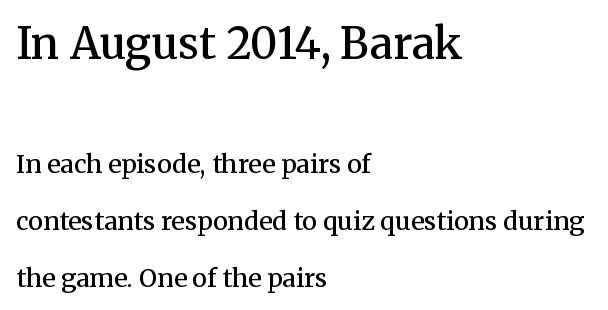
Q: Is the text bold? A: Semi-bold.
Q: Is the text italic (slanted)? A: No, it is upright.
Q: Is the typeface a serif or a sans-serif typeface? A: Serif.
Q: Is the text underlined? A: No.
Q: How is the paragraph aligned? A: Left-aligned.
Q: Is the spacing between letters normal or unusually wide? A: Normal.
Q: Is the spacing between lines tight, normal or loose? A: Loose.
Q: Which block of text is set in a larger size, the first (top) or the second (bottom)? A: The first (top) one.
Q: Width (condensed, normal, or wide)? A: Normal.
Q: Stroke contrast? A: Medium.
Q: x-height? A: Medium.
Q: Monospaced? A: No.
